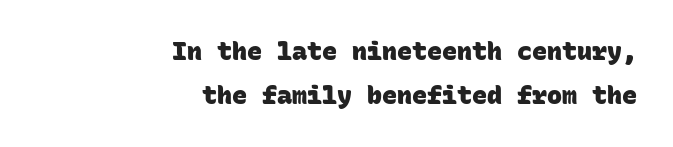
Q: Is the text bold? A: Yes.
Q: Is the text underlined? A: No.
Q: How is the paragraph aligned? A: Right-aligned.
Q: Is the spacing between letters normal or unusually wide? A: Normal.
